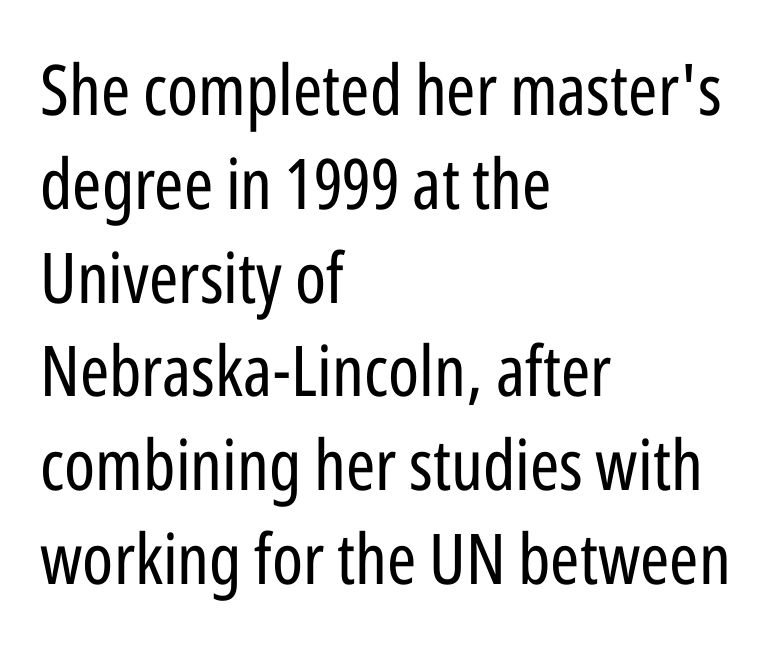
Do the characters align in a grid? No, the font is proportional. Vertical stems look standard width or narrower in stroke. These lines are set flush left with a ragged right edge. A typesetter would label this face a sans.
